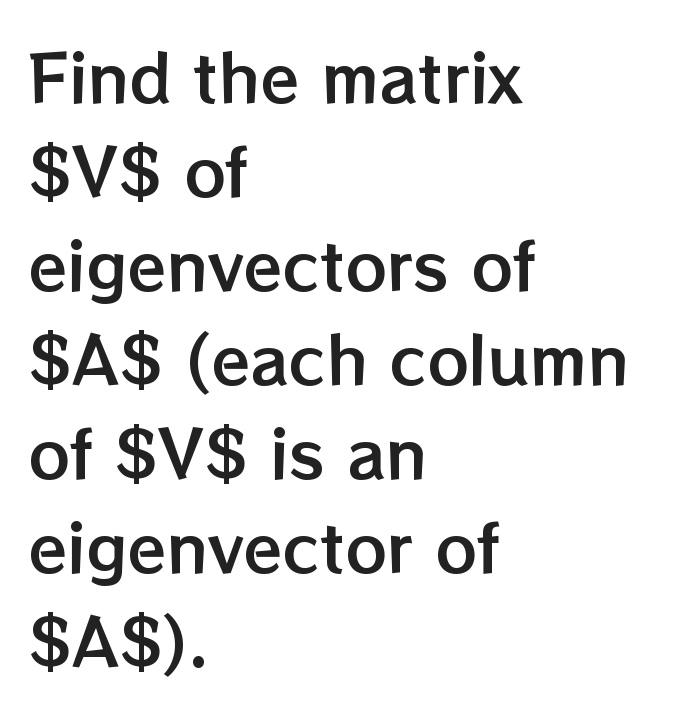
Q: Is the text italic (slanted)? A: No, it is upright.
Q: Is the text underlined? A: No.
Q: How is the paragraph aligned? A: Left-aligned.
Q: Is the spacing between letters normal or unusually wide? A: Normal.
Q: Is the spacing between lines tight, normal or loose? A: Normal.
Q: Width (condensed, normal, or wide)? A: Normal.
Q: Stroke contrast? A: Low.
Q: x-height? A: Medium.
Q: Monospaced? A: No.
